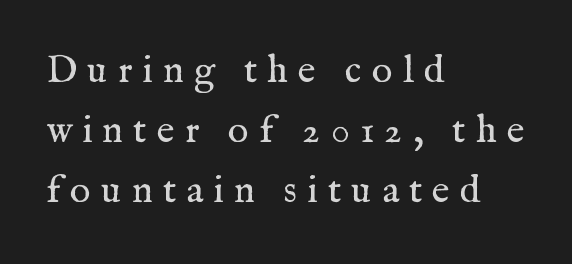
Substantial extra tracking has been applied to these lines. Line beginnings align vertically; line endings do not. Serifs: yes, visible at the terminals of the letterforms. Character widths vary here, with narrow letters taking less room than wide ones. Bold? No — there's no thickening of the strokes. Beneath every word, the page is bare.
